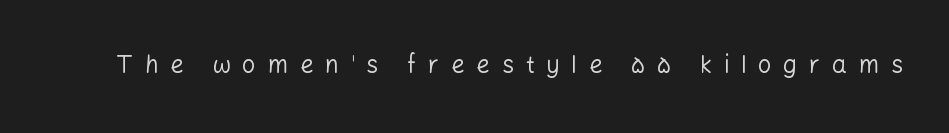
Q: Is the text bold? A: No.
Q: Is the text italic (slanted)? A: No, it is upright.
Q: Is the text underlined? A: No.
Q: Is the spacing between letters normal or unusually wide? A: Unusually wide.
